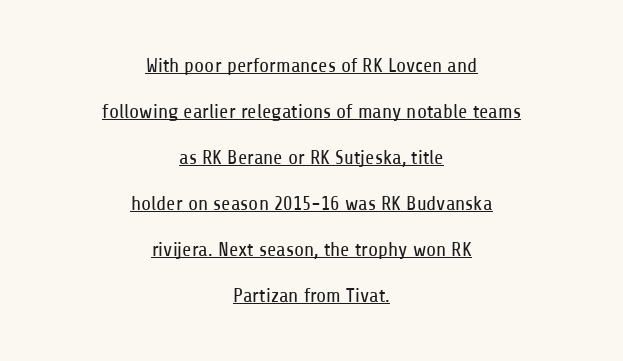
Q: Is the text bold? A: No.
Q: Is the text italic (slanted)? A: No, it is upright.
Q: Is the text underlined? A: Yes.
Q: How is the paragraph aligned? A: Centered.
Q: Is the spacing between letters normal or unusually wide? A: Normal.
Q: Is the spacing between lines tight, normal or loose? A: Loose.
